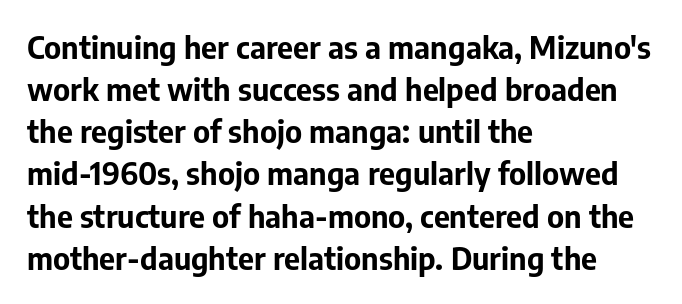
You can tell it's not italic because the verticals are truly vertical. The rows are spaced the way most documents space them. The type is set solid horizontally, with unmodified tracking. Clear beneath every line of the passage.
